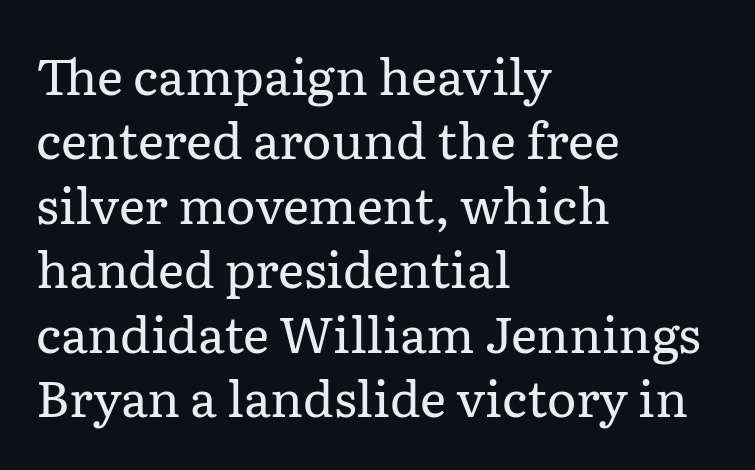
Q: Is the text bold? A: No.
Q: Is the text italic (slanted)? A: No, it is upright.
Q: Is the typeface a serif or a sans-serif typeface? A: Serif.
Q: Is the text underlined? A: No.
Q: How is the paragraph aligned? A: Left-aligned.
Q: Is the spacing between letters normal or unusually wide? A: Normal.
Q: Is the spacing between lines tight, normal or loose? A: Normal.
Q: Width (condensed, normal, or wide)? A: Normal.
Q: Stroke contrast? A: Low.
Q: x-height? A: Medium.
Q: Monospaced? A: No.
